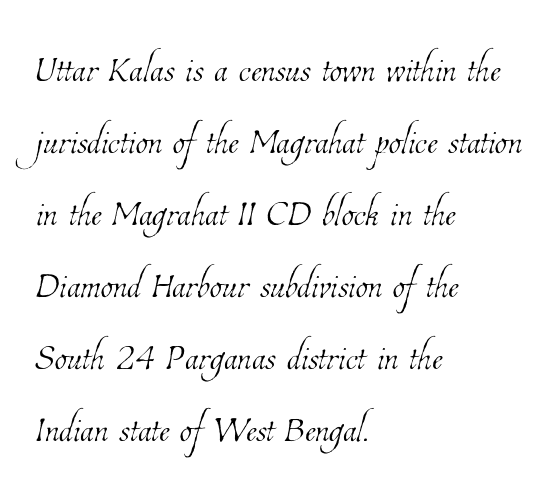
The typesetter chose a ragged-right arrangement here. Nothing heavy about these letters — not bold at all. No word sits above an underline. Note the varied advance widths — an 'i' is clearly narrower than an 'm'. Summary of vertical rhythm: regular, with standard interline spacing.
